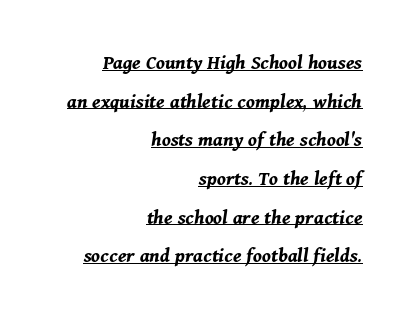
{"italic": "yes", "lean": "right", "slant_degrees": 11, "bold": "yes", "underline": "yes", "align": "right", "line_spacing_ratio": 1.84, "letter_spacing": "normal", "letter_spacing_em": 0.0, "glyph_px": 21}
